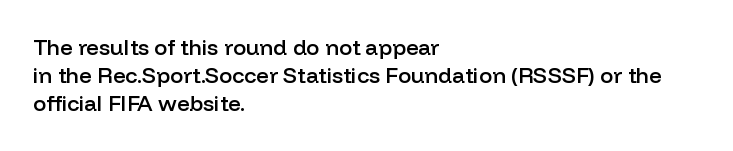
Quick note: underline off. Left-aligned paragraph, ragged on the right. Nope, not italic — everything's standing straight. The line texture is even and compact thanks to regular tracking. Successive baselines arrive at the customary interval. Firm but not heavy-handed strokes: this text is semibold.
